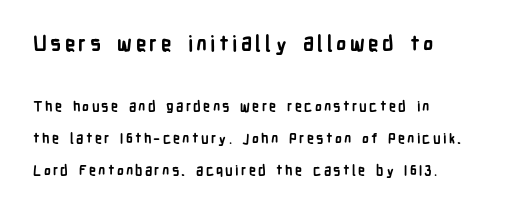
The image shows 21 px bold type, upright; set left-aligned, loose line spacing (2.32x), not underlined; the first (top) block is 1.5x larger.
